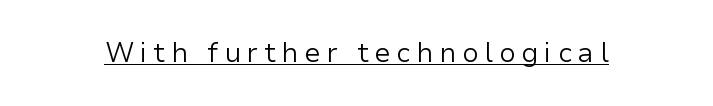
Q: Is the text bold? A: No.
Q: Is the text italic (slanted)? A: No, it is upright.
Q: Is the text underlined? A: Yes.
Q: Is the spacing between letters normal or unusually wide? A: Unusually wide.
